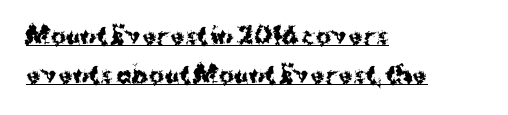
{"italic": "no", "bold": "yes", "underline": "yes", "align": "left", "line_spacing": "normal", "line_spacing_ratio": 1.68, "letter_spacing": "normal", "letter_spacing_em": 0.0, "glyph_px": 23}
